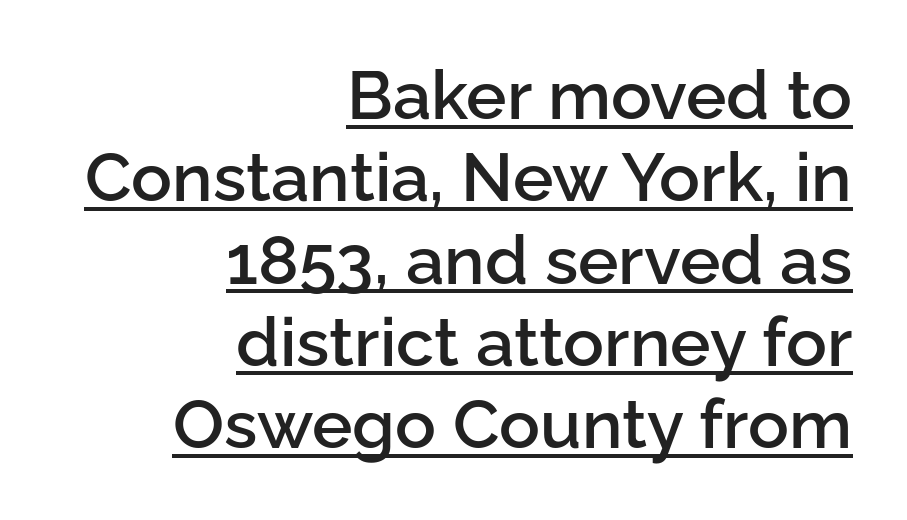
{"serif": "no", "italic": "no", "bold": "semi", "weight": "semibold", "width": "normal", "stroke_contrast": "low", "x_height": "medium", "monospaced": "no", "underline": "yes", "align": "right", "line_spacing_ratio": 1.21, "letter_spacing": "normal", "letter_spacing_em": 0.0, "glyph_px": 68}
